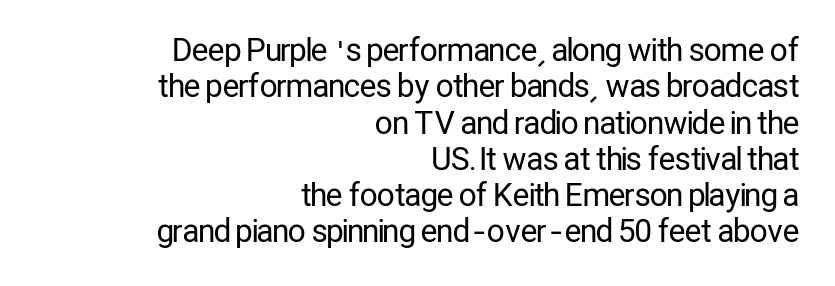
Q: Is the text bold? A: No.
Q: Is the text italic (slanted)? A: No, it is upright.
Q: Is the typeface a serif or a sans-serif typeface? A: Sans-serif.
Q: Is the text underlined? A: No.
Q: How is the paragraph aligned? A: Right-aligned.
Q: Is the spacing between letters normal or unusually wide? A: Normal.
Q: Width (condensed, normal, or wide)? A: Condensed.
Q: Stroke contrast? A: Low.
Q: x-height? A: Medium.
Q: Monospaced? A: No.
